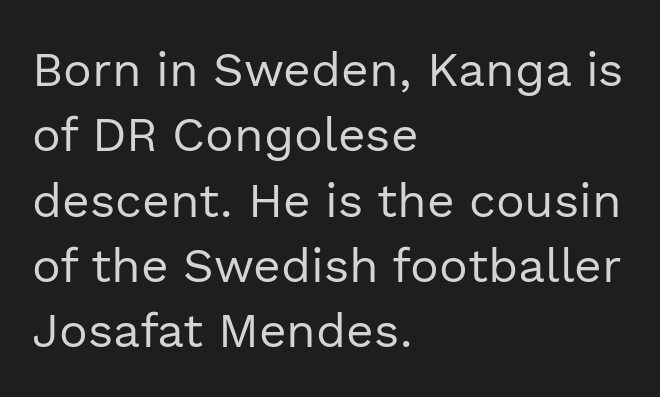
The image shows 48 px regular-weight sans-serif type, upright; set left-aligned, normal line spacing (1.36x), normal letter spacing, not underlined; a medium x-height.
